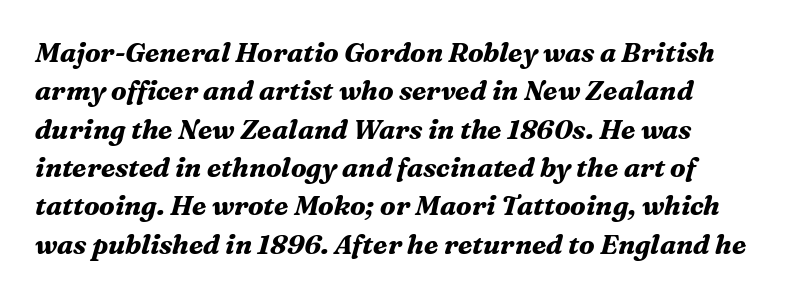
The image shows 27 px bold type, italic (leaning right); set left-aligned, normal line spacing (1.42x), normal letter spacing, not underlined.
